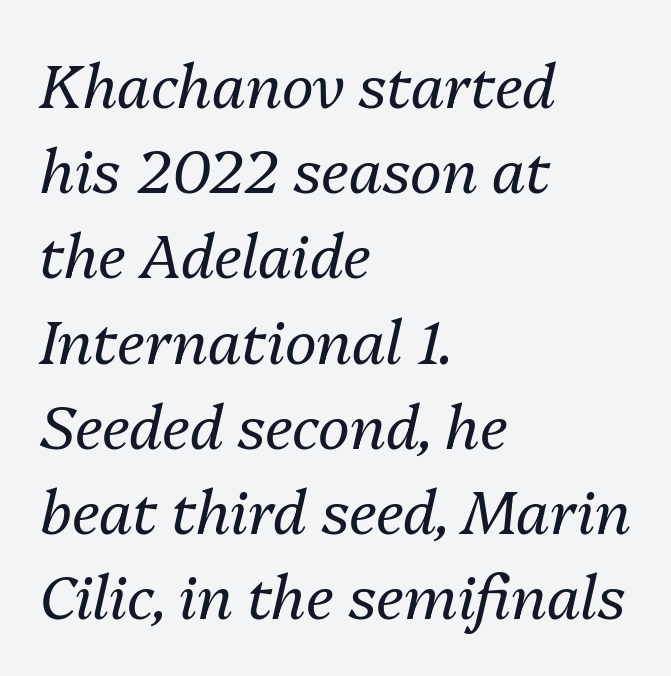
{"italic": "yes", "lean": "right", "slant_degrees": 13, "bold": "no", "weight": "regular", "width": "normal", "stroke_contrast": "medium", "x_height": "medium", "monospaced": "no", "underline": "no", "align": "left", "line_spacing": "normal", "line_spacing_ratio": 1.42, "letter_spacing": "normal", "letter_spacing_em": 0.0, "glyph_px": 60}
